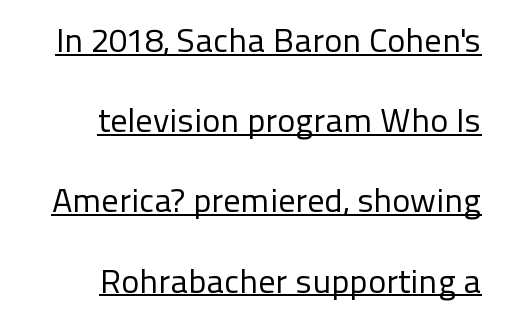
{"serif": "no", "italic": "no", "bold": "no", "weight": "regular", "width": "normal", "stroke_contrast": "low", "x_height": "medium", "monospaced": "no", "underline": "yes", "align": "right", "line_spacing": "loose", "line_spacing_ratio": 2.36, "letter_spacing": "normal", "letter_spacing_em": 0.0, "glyph_px": 34}
